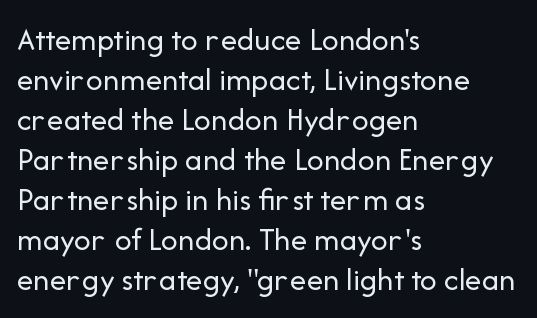
The image shows 33 px regular-weight sans-serif type, upright; set left-aligned, line spacing 1.21x, normal letter spacing, not underlined; low stroke contrast and a medium x-height.
